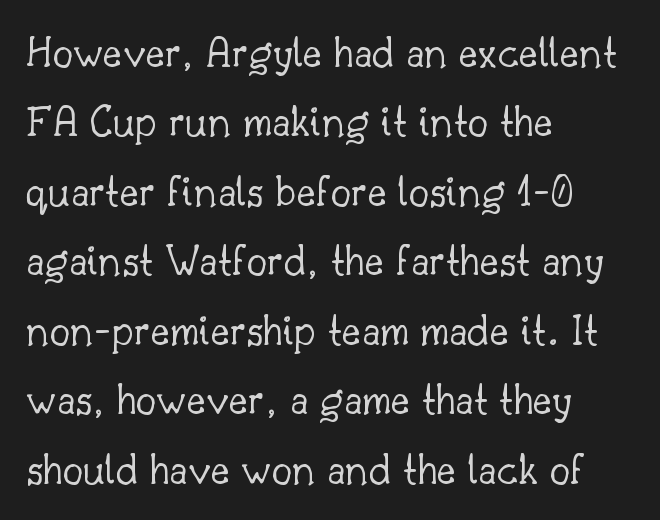
Q: Is the text bold? A: No.
Q: Is the text italic (slanted)? A: No, it is upright.
Q: Is the text underlined? A: No.
Q: How is the paragraph aligned? A: Left-aligned.
Q: Is the spacing between letters normal or unusually wide? A: Normal.
Q: Is the spacing between lines tight, normal or loose? A: Normal.
Q: Width (condensed, normal, or wide)? A: Normal.
Q: Stroke contrast? A: Low.
Q: x-height? A: Small.
Q: Monospaced? A: No.
